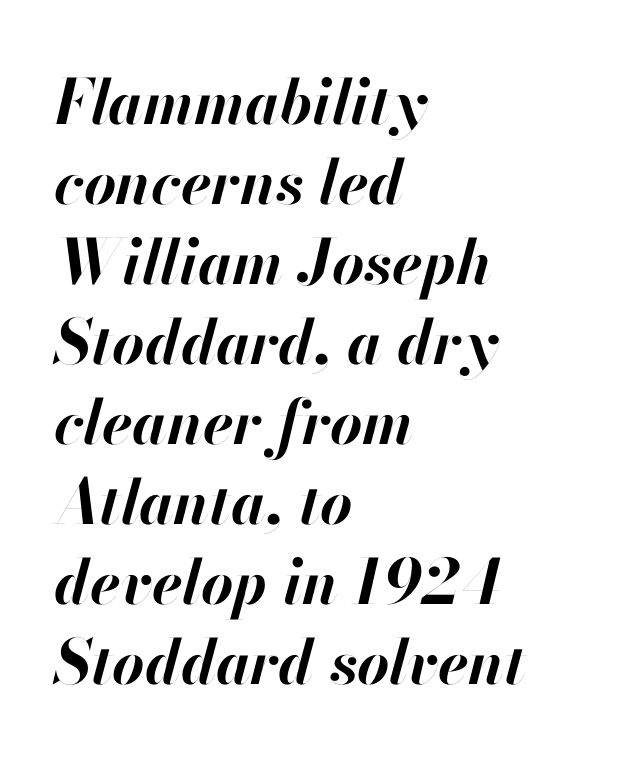
The space between consecutive lines is moderate. It's the slanting kind of type. The passage shown is typed in a proportional face where columns would drift. How heavy is the stroke? Heavy — this is a bold.
